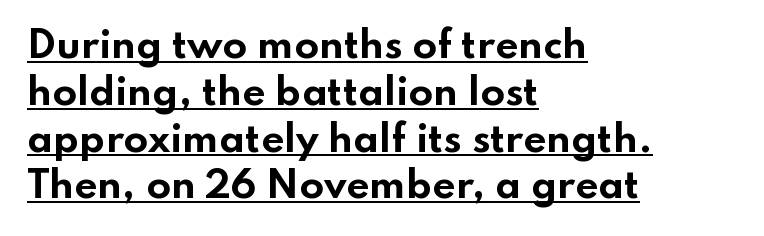
{"serif": "no", "italic": "no", "bold": "yes", "weight": "bold", "width": "wide", "stroke_contrast": "low", "x_height": "small", "monospaced": "no", "underline": "yes", "align": "left", "line_spacing": "normal", "line_spacing_ratio": 1.3, "letter_spacing": "normal", "letter_spacing_em": 0.0, "glyph_px": 36}
